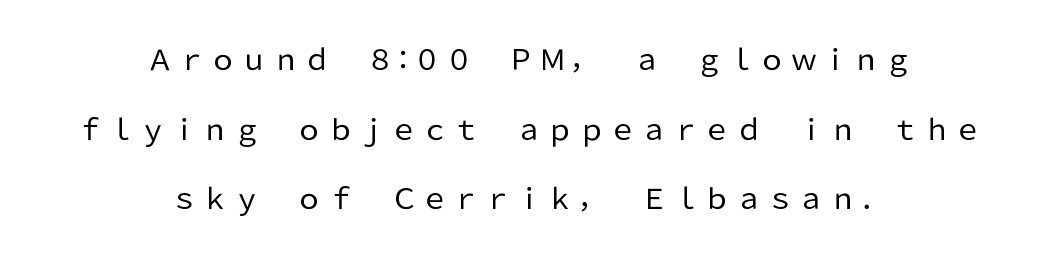
In terms of leading, this rendering errs on the spacious side. Anything drawn beneath the words? Only blank space. The letterforms sit at book weight or below. The face used here is a sans, in the tradition of grotesques and geometrics. One-word summary of the alignment: center. The lettering holds an erect, upright posture throughout.
